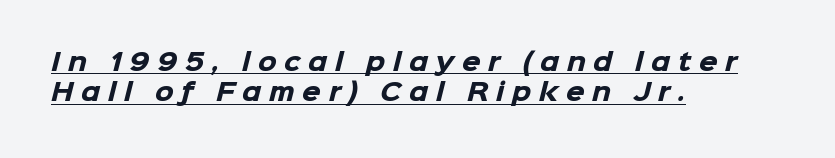
Display-style spreading of the glyphs; the letterfit is very open. You can see a thin bar hugging the bottom of the glyphs. The leading is moderate, giving the passage an even texture. Visually the block forms a straight wall on the left and a jagged coastline on the right. Typographic density is high because the face is bold.
